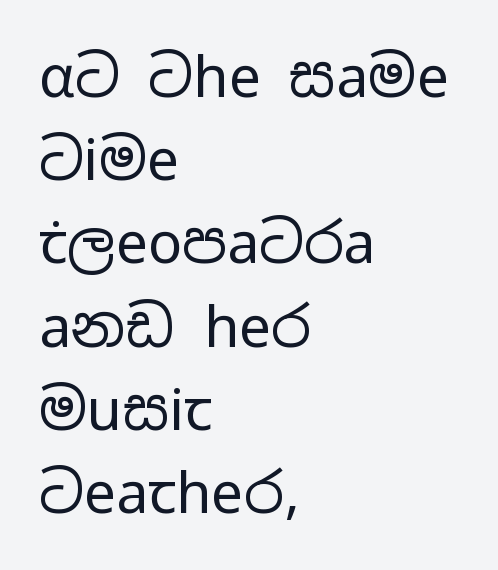
The image shows 57 px regular-weight, wide sans-serif type, upright; set left-aligned, normal line spacing (1.46x), normal letter spacing, not underlined; low stroke contrast and a medium x-height.
